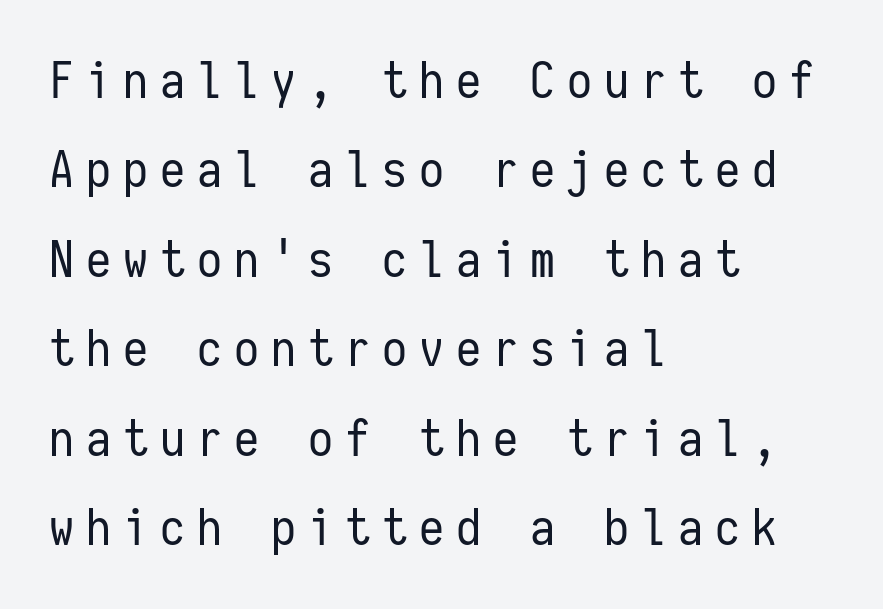
The image shows 50 px regular-weight, condensed sans-serif type, upright, monospaced; set left-aligned, line spacing 1.79x, unusually wide letter spacing (+0.24 em), not underlined; low stroke contrast and a medium x-height.
